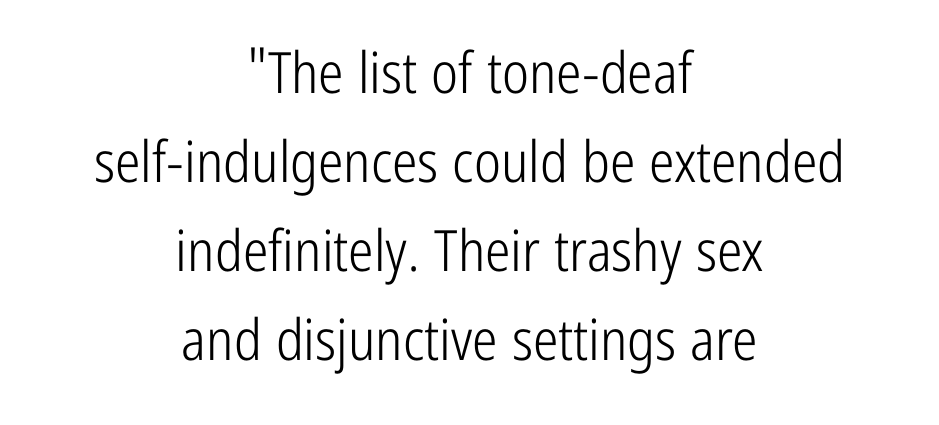
Q: Is the text bold? A: No.
Q: Is the text italic (slanted)? A: No, it is upright.
Q: Is the typeface a serif or a sans-serif typeface? A: Sans-serif.
Q: Is the text underlined? A: No.
Q: How is the paragraph aligned? A: Centered.
Q: Is the spacing between letters normal or unusually wide? A: Normal.
Q: Is the spacing between lines tight, normal or loose? A: Normal.
Q: Width (condensed, normal, or wide)? A: Condensed.
Q: Stroke contrast? A: Low.
Q: x-height? A: Medium.
Q: Monospaced? A: No.
